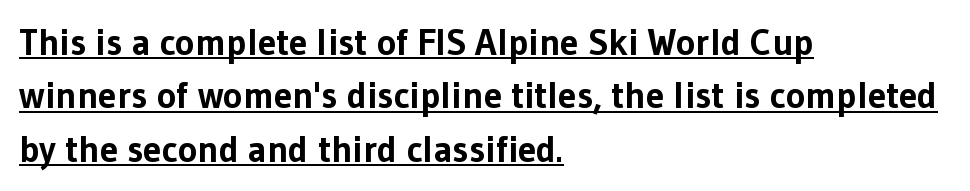
The face used here is rendered with its standard letterfit. The face used here has the dense, thick strokes of a bold. Caption: multi-line text, flush left, ragged right. Underlined type. The passage shown is typed in a proportional face where columns would drift. What's the leading like? Ordinary, nothing unusual.
